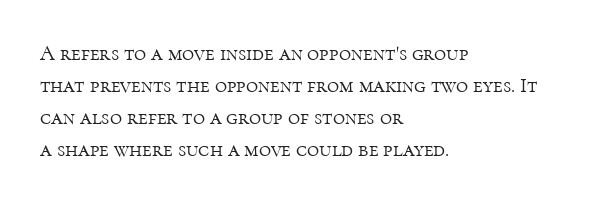
{"italic": "no", "bold": "no", "underline": "no", "align": "left", "line_spacing": "normal", "line_spacing_ratio": 1.53, "letter_spacing": "normal", "letter_spacing_em": 0.0, "glyph_px": 21}
